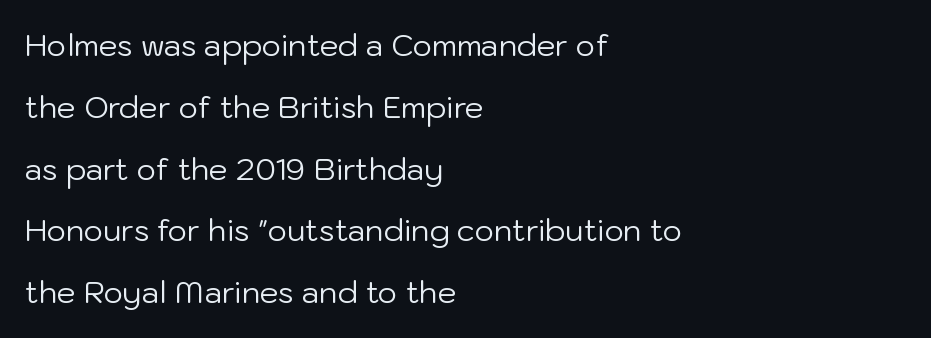
Ordinary non-slanted type is in use. One glance says open: line gaps are wider than usual. What kind of face is this? One without serifs — a sans. This sample has the flowing, uneven cadence of proportional lettering. A classic flush-left, rag-right setting is used for this passage.
